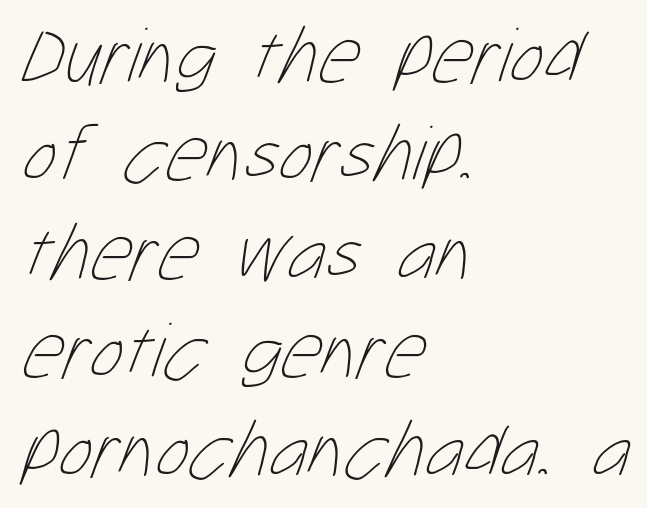
The image shows 80 px thin, condensed type; set left-aligned, line spacing 1.23x, normal letter spacing, not underlined; low stroke contrast and a medium x-height.
